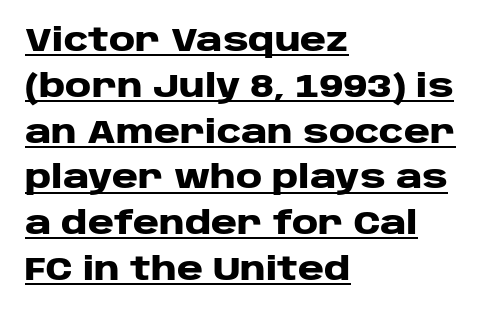
{"serif": "no", "italic": "no", "bold": "yes", "weight": "heavy", "width": "wide", "stroke_contrast": "low", "x_height": "large", "monospaced": "no", "underline": "yes", "align": "left", "line_spacing": "normal", "line_spacing_ratio": 1.43, "letter_spacing": "normal", "letter_spacing_em": 0.0, "glyph_px": 32}
